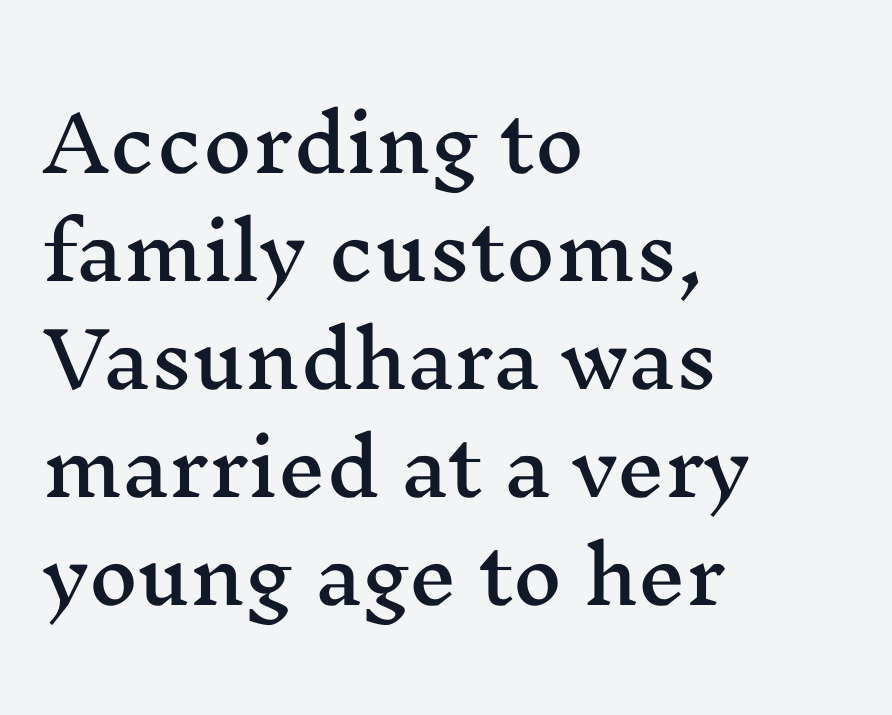
The image shows 76 px wide serif type, upright; set left-aligned, normal line spacing (1.42x), normal letter spacing, not underlined; medium stroke contrast and a medium x-height.
